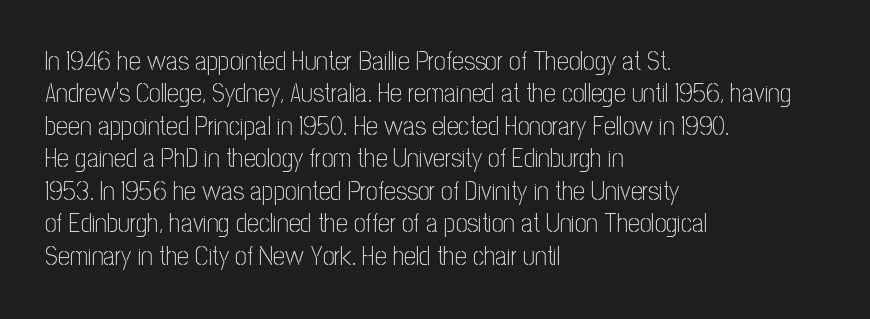
Line spacing here is normal. Nobody touched the tracking dial on this one. Quick note: underline off. Designer's note — italics off, roman on. The lines are quadded left.
